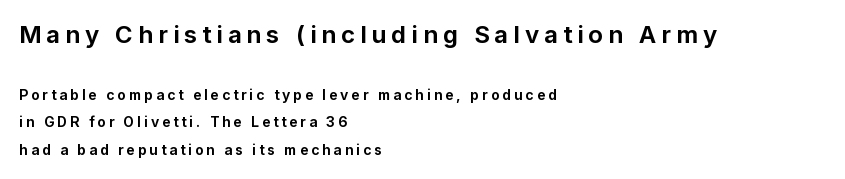
Horizontal bands of white between lines are thick stripes. Look at the glyph heights: the upper group is clearly the bigger setting. This rendering features lettering with no underline. Tall strokes in this sample are plumb rather than angled.
